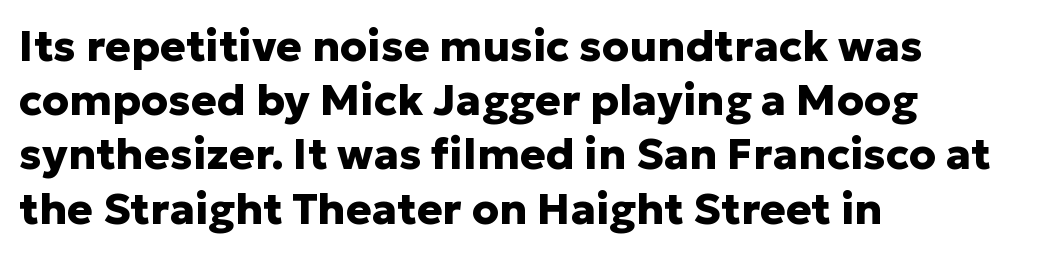
Q: Is the text bold? A: Yes.
Q: Is the text italic (slanted)? A: No, it is upright.
Q: Is the typeface a serif or a sans-serif typeface? A: Sans-serif.
Q: Is the text underlined? A: No.
Q: How is the paragraph aligned? A: Left-aligned.
Q: Is the spacing between letters normal or unusually wide? A: Normal.
Q: Is the spacing between lines tight, normal or loose? A: Normal.
Q: Width (condensed, normal, or wide)? A: Normal.
Q: Stroke contrast? A: Low.
Q: x-height? A: Medium.
Q: Monospaced? A: No.
